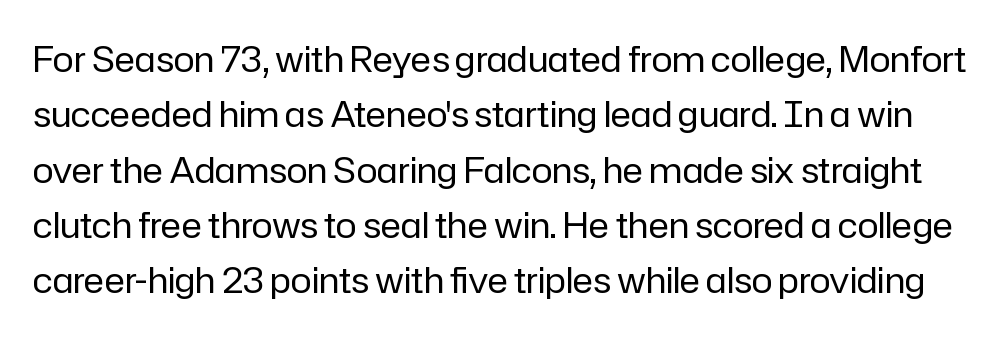
Q: Is the text bold? A: No.
Q: Is the text italic (slanted)? A: No, it is upright.
Q: Is the typeface a serif or a sans-serif typeface? A: Sans-serif.
Q: Is the text underlined? A: No.
Q: Is the spacing between letters normal or unusually wide? A: Normal.
Q: Is the spacing between lines tight, normal or loose? A: Normal.
Q: Width (condensed, normal, or wide)? A: Normal.
Q: Stroke contrast? A: Low.
Q: x-height? A: Medium.
Q: Monospaced? A: No.
